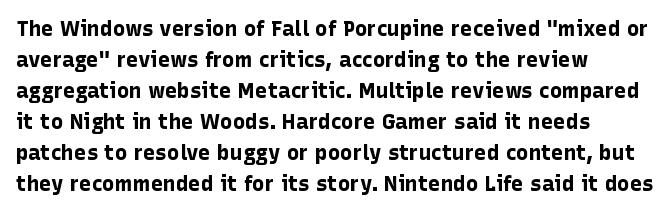
The image shows 21 px bold type, upright; set left-aligned, normal line spacing (1.48x), normal letter spacing, not underlined.
